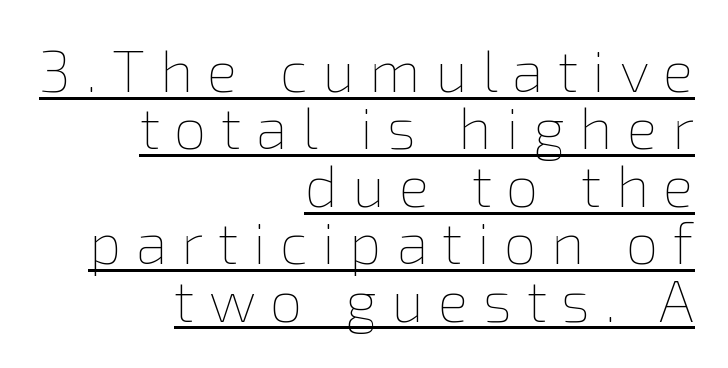
The image shows 58 px thin type, upright; set right-aligned, tight line spacing (0.99x), unusually wide letter spacing (+0.25 em), underlined; low stroke contrast and a medium x-height.
